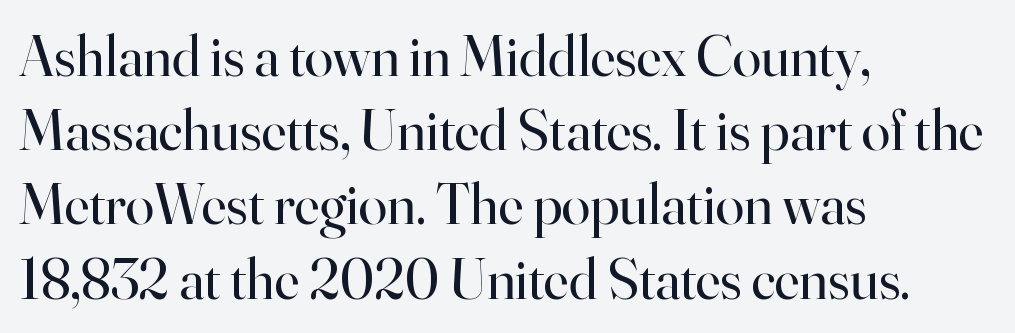
Descenders hang freely into open space. Vertical spacing — default. The paragraph shown leans on its left margin. The font's upright variant was chosen for this text. Typographically, this falls in the serif category.
